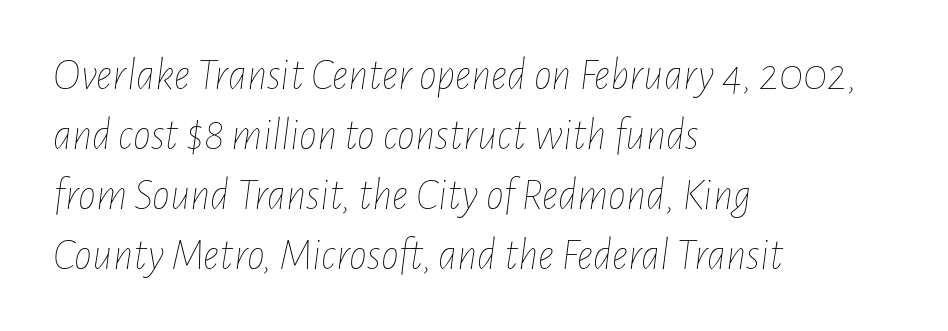
Heft: none added — not bold. A clean baseline with only descenders dipping below it. Here the designer chose a conventional face with non-uniform glyph widths. Compared with typical body copy, the letter spacing here is the same.
